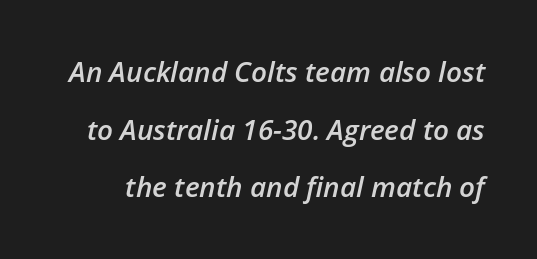
The image shows 28 px semibold type, italic (leaning right); set loose line spacing (2.06x), normal letter spacing, not underlined; low stroke contrast and a medium x-height.
